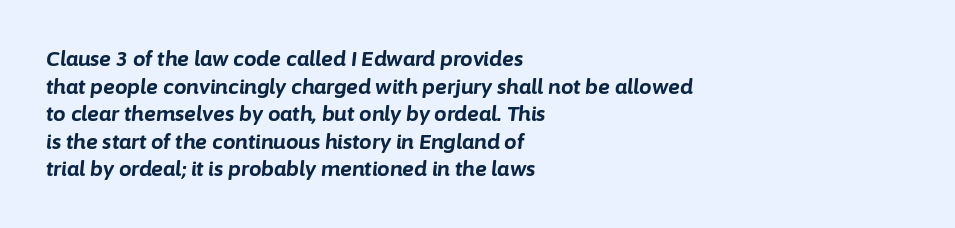
The image shows 20 px bold type, italic (leaning right); set left-aligned, normal line spacing (1.38x), normal letter spacing, not underlined.
